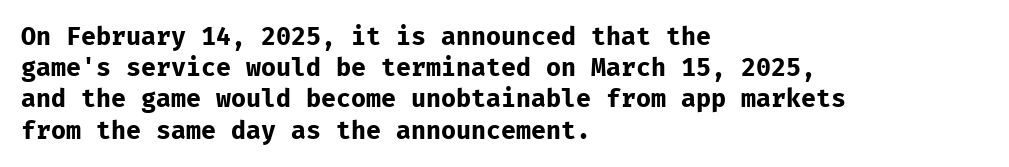
The image shows 25 px bold type, upright; set left-aligned, normal line spacing (1.25x), normal letter spacing, not underlined.
